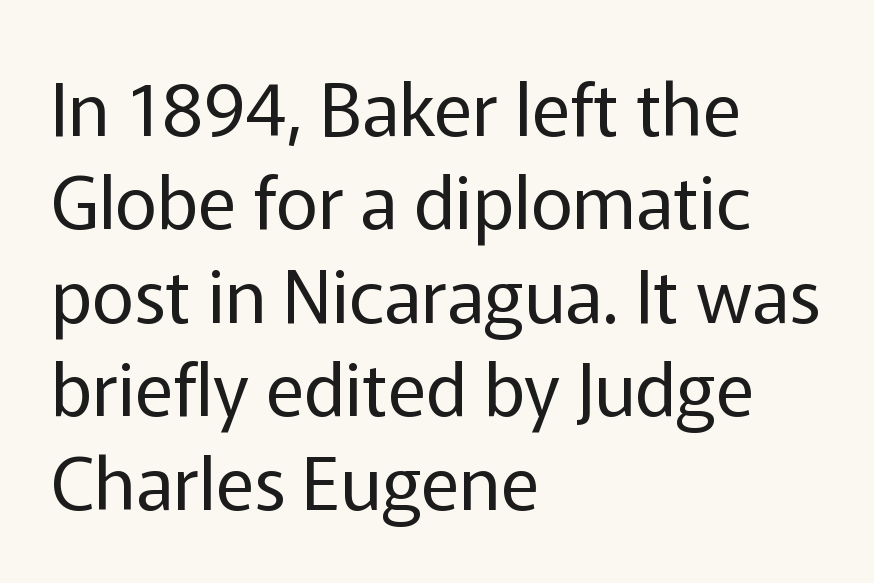
The lettering stays uniformly vertical, giving the passage a roman look. Layout note: lines flush left. How are the letters spaced? Ordinarily, with no added tracking. Regular leading. Check where the strokes stop: nothing finishes them off — pure sans.
